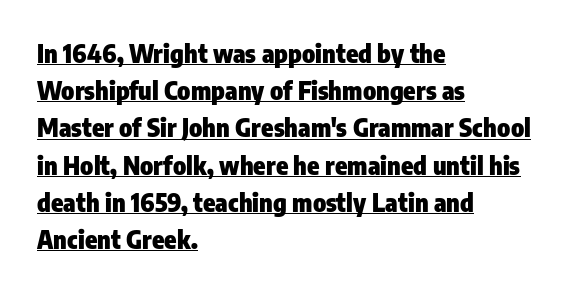
Q: Is the text bold? A: Yes.
Q: Is the text italic (slanted)? A: No, it is upright.
Q: Is the text underlined? A: Yes.
Q: How is the paragraph aligned? A: Left-aligned.
Q: Is the spacing between letters normal or unusually wide? A: Normal.
Q: Is the spacing between lines tight, normal or loose? A: Normal.
